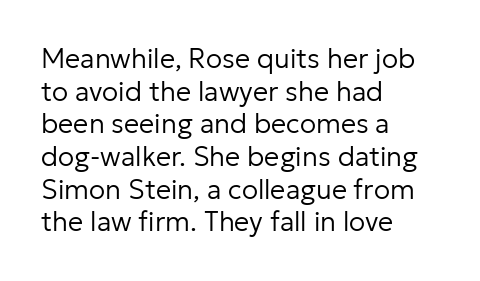
Q: Is the text bold? A: No.
Q: Is the text italic (slanted)? A: No, it is upright.
Q: Is the text underlined? A: No.
Q: How is the paragraph aligned? A: Left-aligned.
Q: Is the spacing between letters normal or unusually wide? A: Normal.
